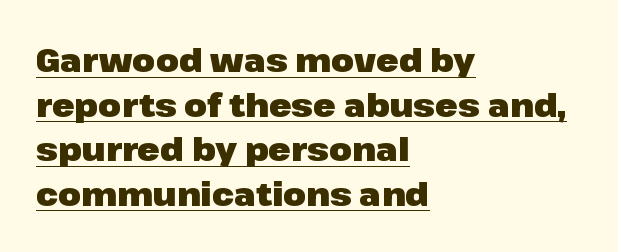
{"serif": "no", "italic": "no", "bold": "yes", "weight": "heavy", "width": "normal", "stroke_contrast": "low", "x_height": "medium", "monospaced": "no", "underline": "yes", "align": "left", "line_spacing": "normal", "line_spacing_ratio": 1.35, "letter_spacing": "normal", "letter_spacing_em": 0.0, "glyph_px": 33}
